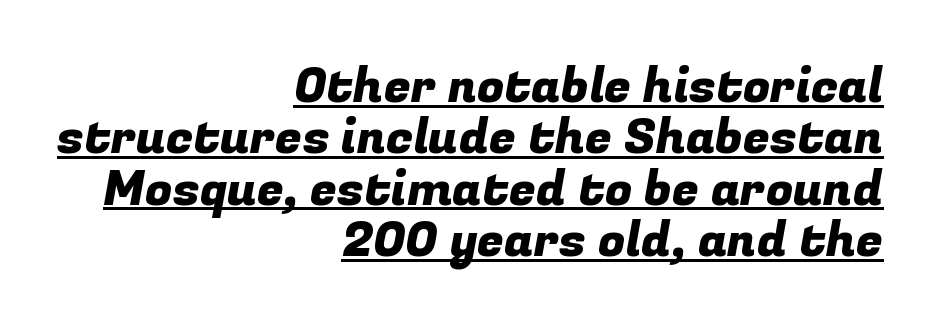
The image shows 49 px sans-serif type; set right-aligned, tight line spacing (1.05x), normal letter spacing, underlined; low stroke contrast and a medium x-height.
